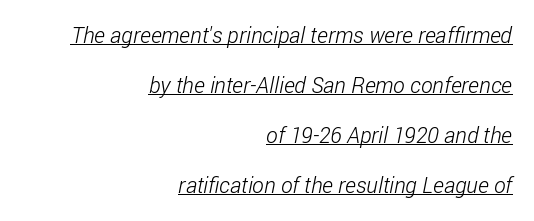
The image shows 22 px text type; set right-aligned, loose line spacing (2.27x), normal letter spacing, underlined.
